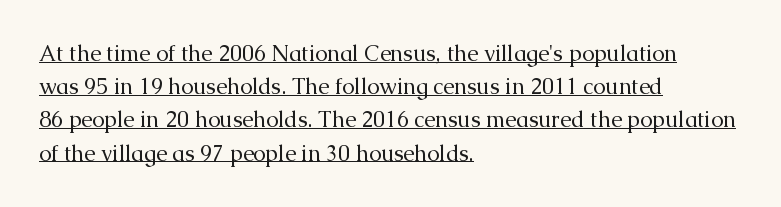
{"italic": "no", "bold": "no", "underline": "yes", "align": "left", "line_spacing": "normal", "line_spacing_ratio": 1.51, "letter_spacing": "normal", "letter_spacing_em": 0.0, "glyph_px": 22}
